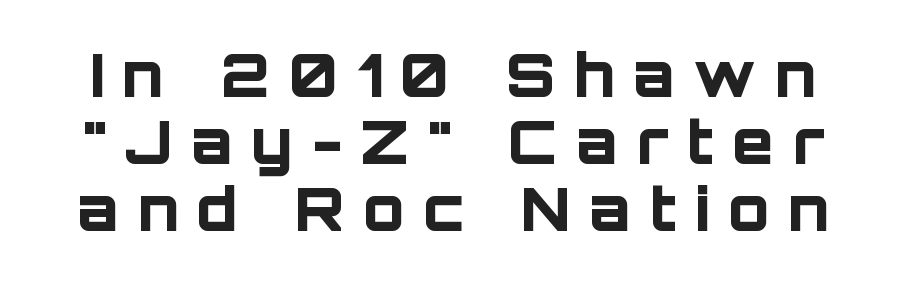
Character widths vary here, with narrow letters taking less room than wide ones. Spacing between characters has been opened up far beyond the box default. Caption: bold face, heavy strokes. Clear beneath every line of the passage. The designer went with a sans here, leaving each stem footless. Posture: straight, roman, zero tilt.
